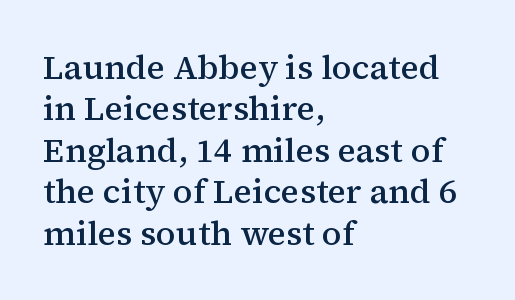
{"serif": "yes", "italic": "no", "bold": "semi", "weight": "semibold", "width": "normal", "stroke_contrast": "medium", "x_height": "medium", "monospaced": "no", "underline": "no", "align": "left", "line_spacing_ratio": 1.22, "letter_spacing": "normal", "letter_spacing_em": 0.0, "glyph_px": 34}
